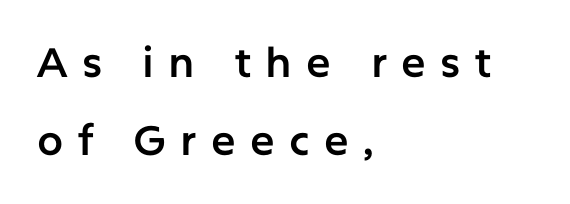
Q: Is the text italic (slanted)? A: No, it is upright.
Q: Is the typeface a serif or a sans-serif typeface? A: Sans-serif.
Q: Is the text underlined? A: No.
Q: How is the paragraph aligned? A: Left-aligned.
Q: Is the spacing between letters normal or unusually wide? A: Unusually wide.
Q: Is the spacing between lines tight, normal or loose? A: Loose.
Q: Width (condensed, normal, or wide)? A: Normal.
Q: Stroke contrast? A: Low.
Q: x-height? A: Medium.
Q: Monospaced? A: No.
